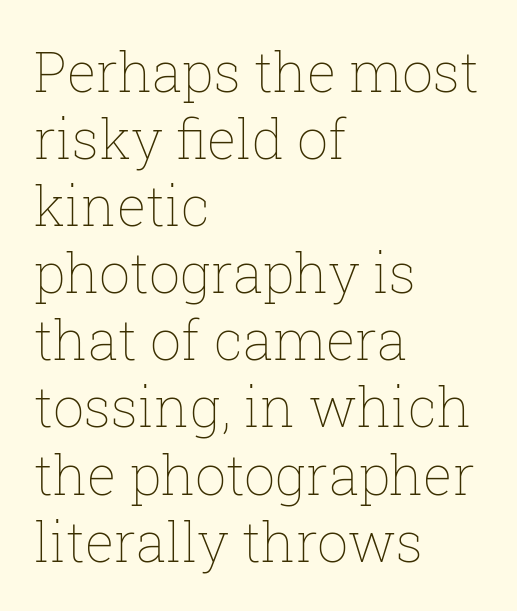
The image shows 55 px thin type, upright; set left-aligned, line spacing 1.22x, normal letter spacing, not underlined; low stroke contrast and a medium x-height.
